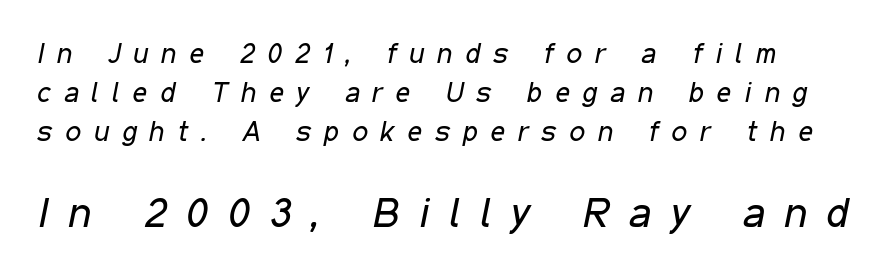
{"italic": "yes", "lean": "right", "slant_degrees": 11, "bold": "no", "weight": "regular", "width": "condensed", "stroke_contrast": "low", "x_height": "medium", "monospaced": "no", "underline": "no", "align": "left", "line_spacing": "normal", "line_spacing_ratio": 1.4, "letter_spacing": "wide", "letter_spacing_em": 0.47, "larger_block": "second", "size_ratio": 1.5, "glyph_px": 42}
